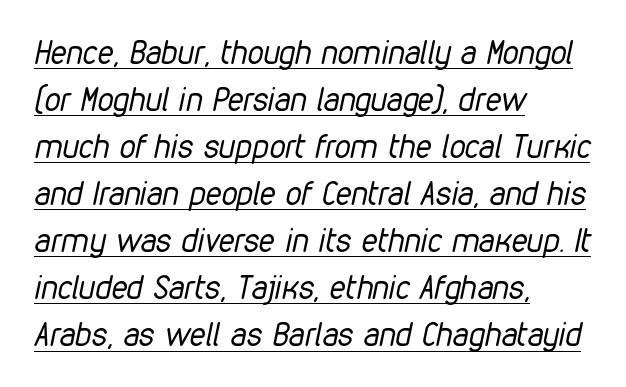
The image shows 32 px regular-weight, condensed type, italic (leaning right); set left-aligned, normal line spacing (1.47x), normal letter spacing, underlined; low stroke contrast and a medium x-height.
